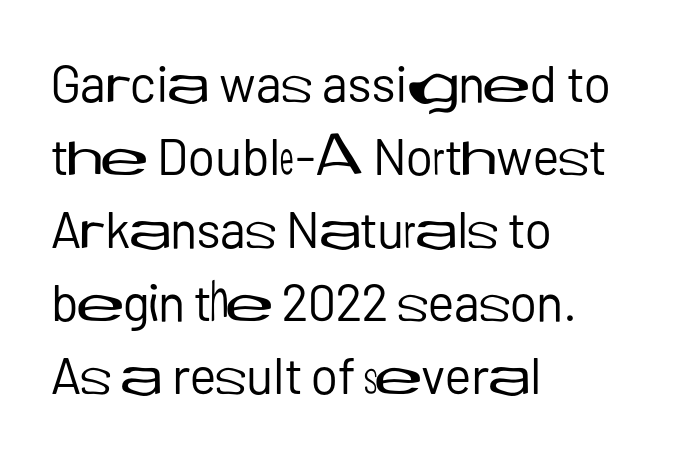
{"serif": "no", "italic": "no", "bold": "no", "weight": "regular", "width": "normal", "stroke_contrast": "low", "x_height": "medium", "monospaced": "no", "underline": "no", "align": "left", "line_spacing": "normal", "line_spacing_ratio": 1.43, "letter_spacing": "normal", "letter_spacing_em": 0.0, "glyph_px": 51}
